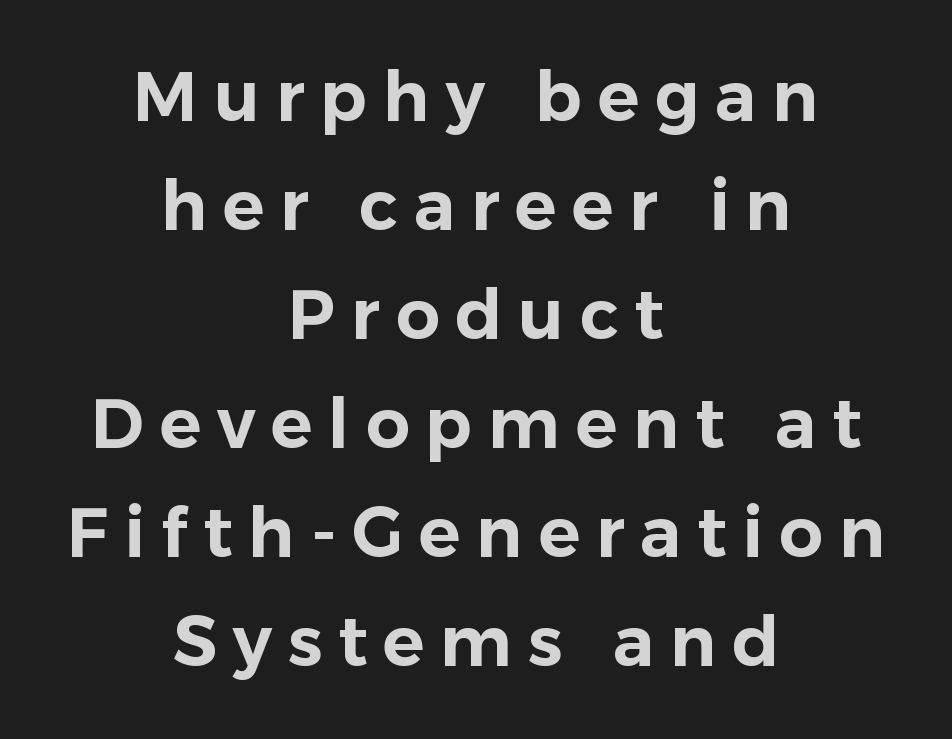
The image shows 69 px sans-serif type, upright; set centered, normal line spacing (1.58x), unusually wide letter spacing (+0.23 em), not underlined; low stroke contrast and a medium x-height.
